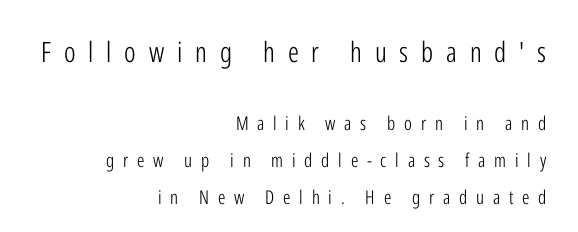
The image shows 28 px light, condensed sans-serif type, upright; set right-aligned, loose line spacing (1.95x), unusually wide letter spacing (+0.46 em), not underlined; the first (top) block is 1.47x larger; low stroke contrast and a medium x-height.
